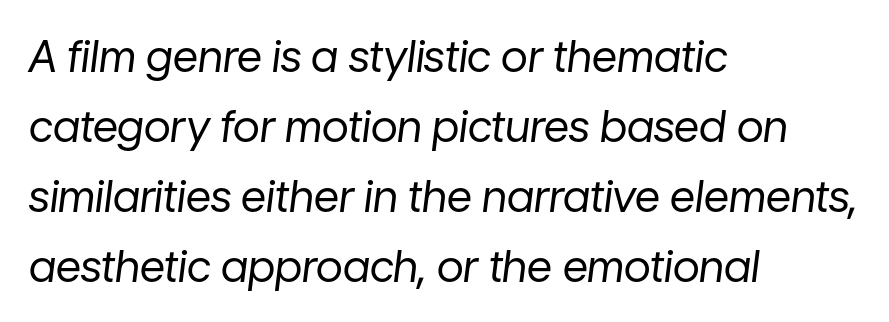
A typesetter would call this leading conventional body-copy spacing. This rendering features lettering with no underline. No heavy texture on the line: the type isn't bold. The type is set solid horizontally, with unmodified tracking. The ragged edge is on the right, which tells us the setting is flush left. Is this a fixed-width face? No — the glyphs have proportional, varying widths.
